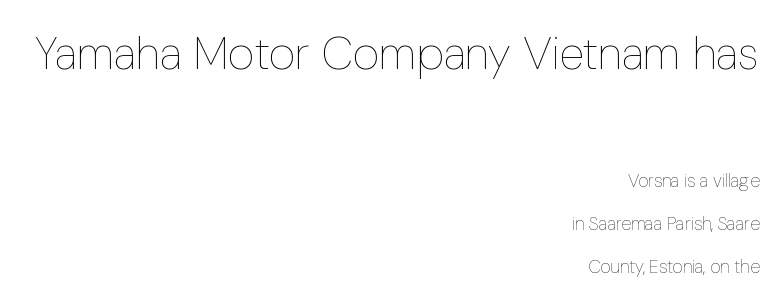
The image shows 46 px thin, condensed type, upright; set right-aligned, loose line spacing (2.38x), normal letter spacing, not underlined; the first (top) block is 2.56x larger; low stroke contrast and a medium x-height.
